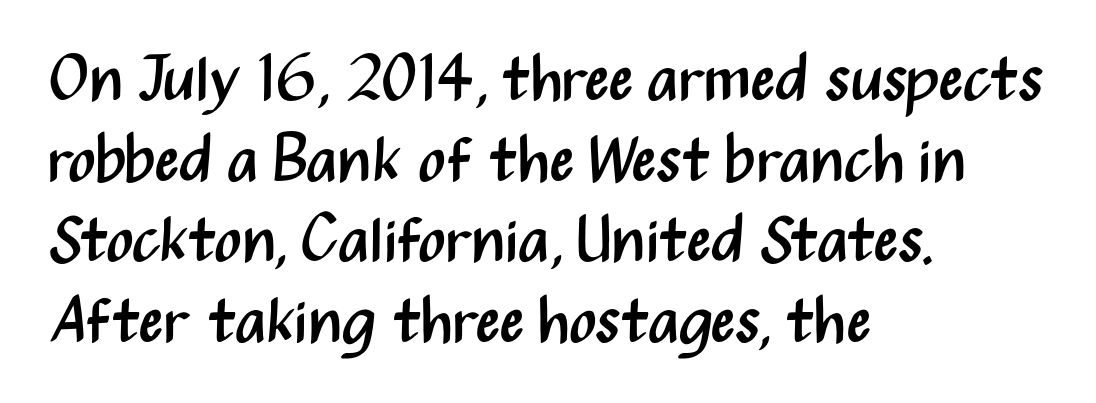
The image shows 64 px regular-weight, condensed sans-serif type, upright; set left-aligned, normal line spacing (1.26x), normal letter spacing, not underlined; medium stroke contrast and a medium x-height.
